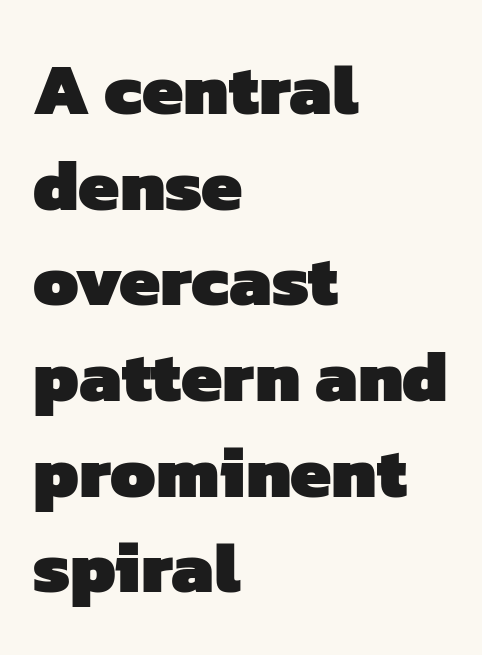
{"serif": "no", "bold": "yes", "weight": "heavy", "width": "normal", "stroke_contrast": "low", "x_height": "medium", "monospaced": "no", "underline": "no", "align": "left", "line_spacing": "normal", "line_spacing_ratio": 1.31, "letter_spacing": "normal", "letter_spacing_em": 0.0, "glyph_px": 73}
